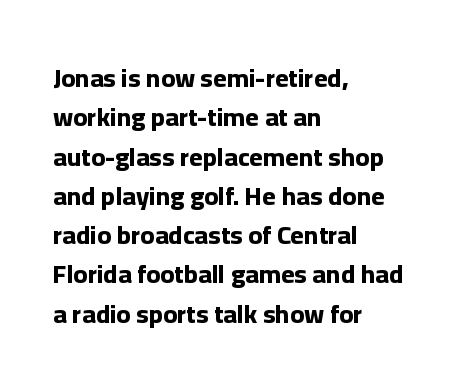
Q: Is the text bold? A: Yes.
Q: Is the text italic (slanted)? A: No, it is upright.
Q: Is the text underlined? A: No.
Q: How is the paragraph aligned? A: Left-aligned.
Q: Is the spacing between letters normal or unusually wide? A: Normal.
Q: Is the spacing between lines tight, normal or loose? A: Normal.
